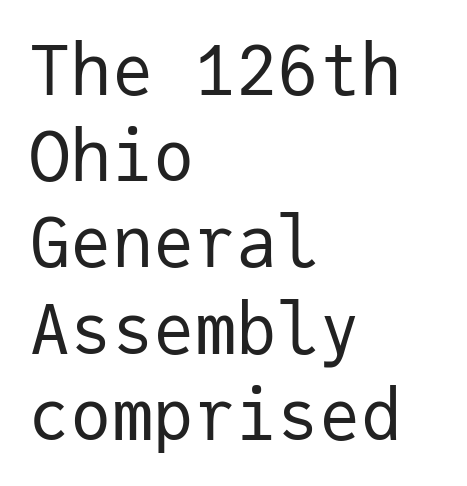
Q: Is the text bold? A: No.
Q: Is the text italic (slanted)? A: No, it is upright.
Q: Is the typeface a serif or a sans-serif typeface? A: Sans-serif.
Q: Is the text underlined? A: No.
Q: How is the paragraph aligned? A: Left-aligned.
Q: Is the spacing between letters normal or unusually wide? A: Normal.
Q: Is the spacing between lines tight, normal or loose? A: Normal.
Q: Width (condensed, normal, or wide)? A: Normal.
Q: Stroke contrast? A: Low.
Q: x-height? A: Medium.
Q: Monospaced? A: Yes.
